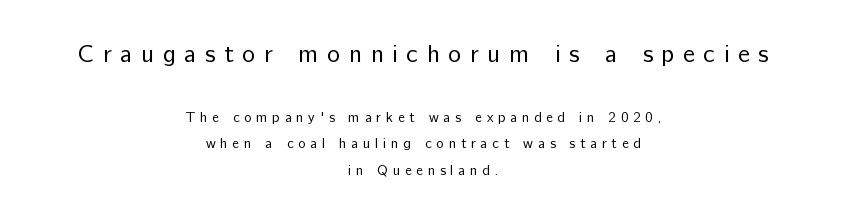
The image shows 25 px text type, upright; set centered, loose line spacing (1.91x), unusually wide letter spacing (+0.34 em), not underlined; the first (top) block is 1.79x larger.
